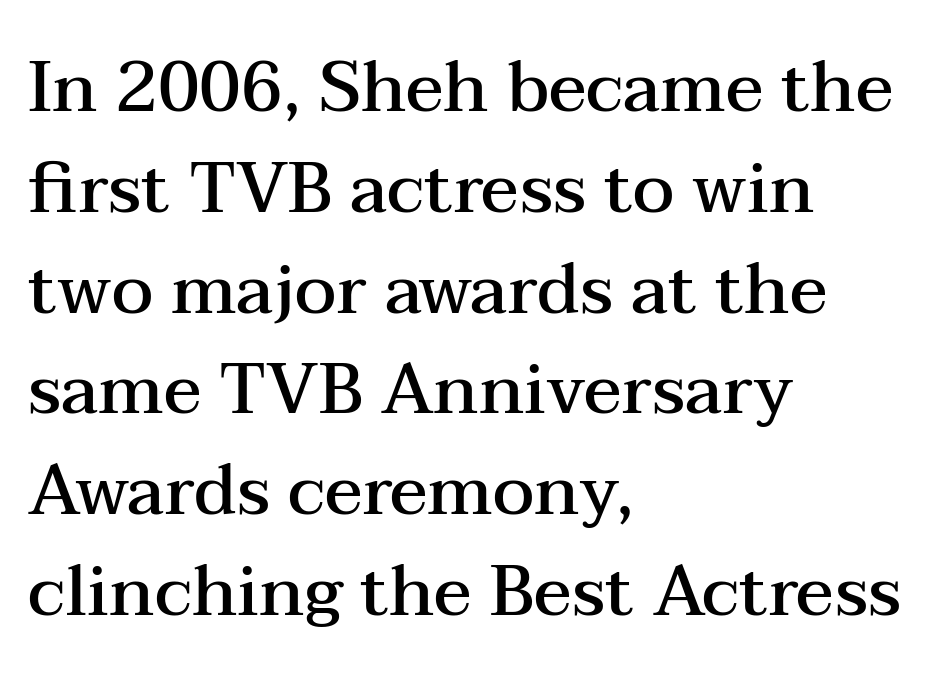
The image shows 70 px semibold, wide serif type, upright; set left-aligned, normal line spacing (1.44x), normal letter spacing, not underlined; medium stroke contrast and a medium x-height.
